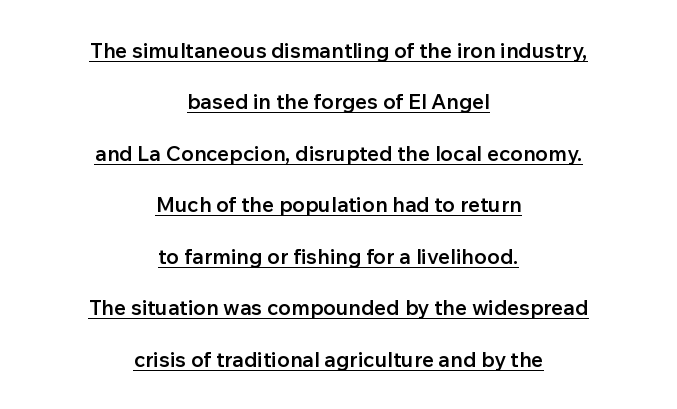
The image shows 21 px text type, upright; set centered, loose line spacing (2.45x), normal letter spacing, underlined.
